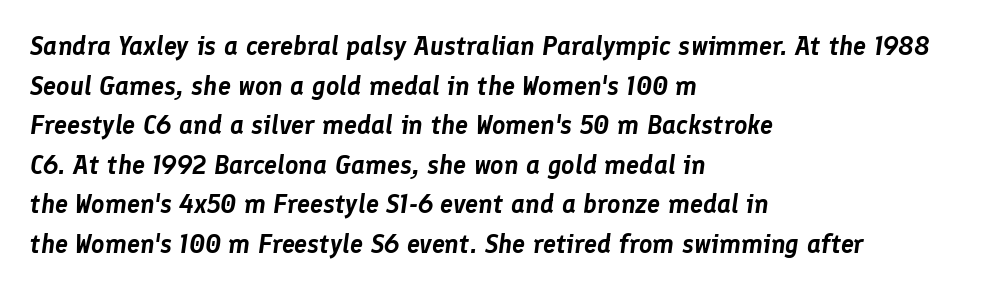
{"italic": "yes", "lean": "right", "slant_degrees": 8, "underline": "no", "align": "left", "line_spacing": "normal", "line_spacing_ratio": 1.52, "letter_spacing": "normal", "letter_spacing_em": 0.0, "glyph_px": 26}
